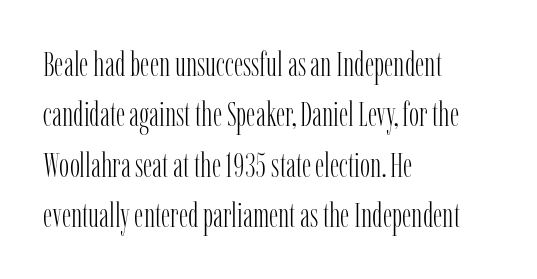
The face used here is seriffed, in the tradition of book romans. These glyphs show unthickened strokes, regular width or finer. The specimen omits any rule beneath the text block's lines. In CSS terms this would be text-align: left. Is the letter spacing exaggerated? No — it looks like the ordinary default. Spacing verdict: proportional, widths tailored to each character.
